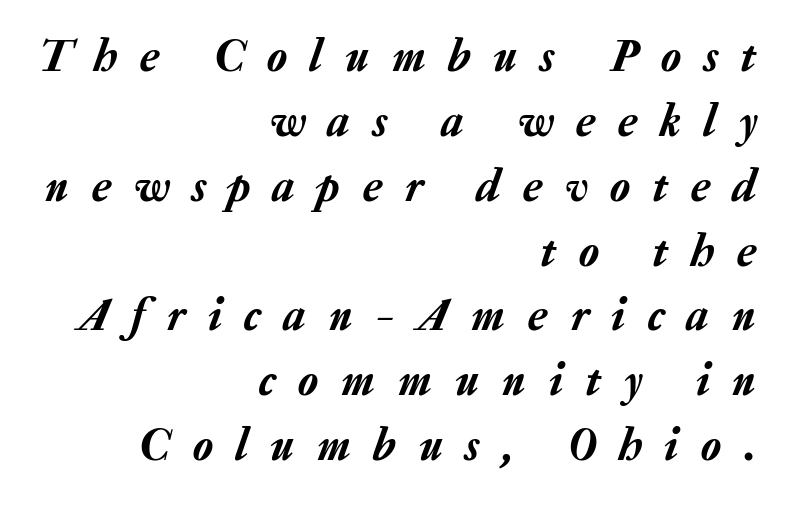
The rendering inserts visible extra space after every character. Leading: standard. Italic? Definitely — the glyphs are oblique. Each line ends at the same right margin while the left side varies. The glyphs are unaccompanied by any horizontal stroke below them. A typesetter would call this proportional, since set widths differ per character.
